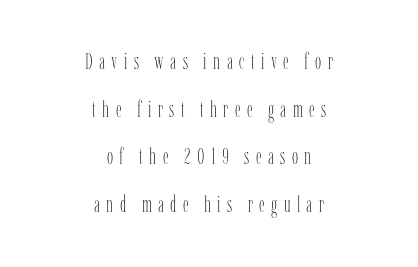
Q: Is the text bold? A: No.
Q: Is the text italic (slanted)? A: No, it is upright.
Q: Is the text underlined? A: No.
Q: How is the paragraph aligned? A: Centered.
Q: Is the spacing between letters normal or unusually wide? A: Unusually wide.
Q: Is the spacing between lines tight, normal or loose? A: Loose.
